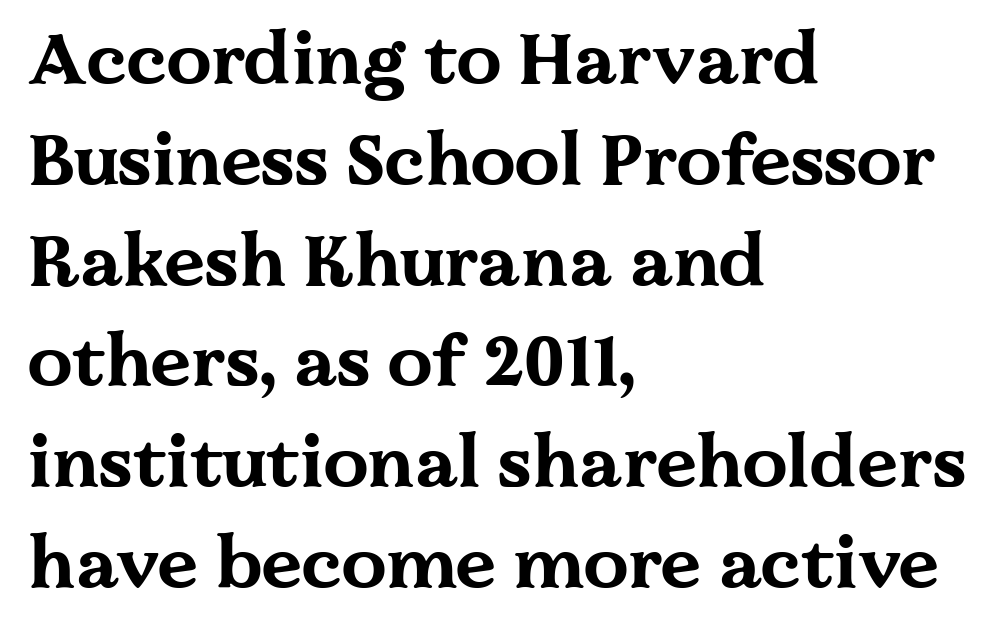
To sum up the face: it has serifs. Visually the block forms a straight wall on the left and a jagged coastline on the right. The rendering keeps characters at their native spacing. Do the characters align in a grid? No, the font is proportional. The rows are spaced the way most documents space them.
